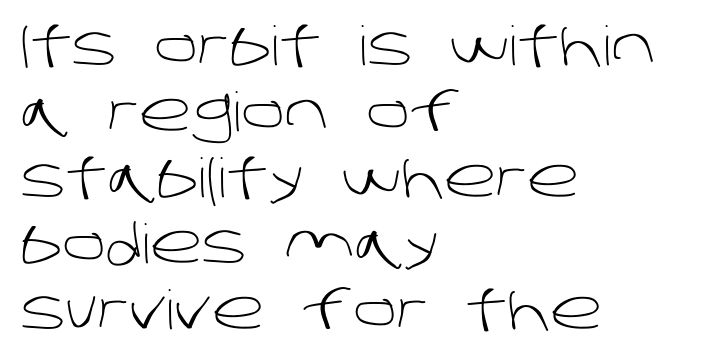
Q: Is the text bold? A: No.
Q: Is the typeface a serif or a sans-serif typeface? A: Sans-serif.
Q: Is the text underlined? A: No.
Q: How is the paragraph aligned? A: Left-aligned.
Q: Is the spacing between letters normal or unusually wide? A: Normal.
Q: Width (condensed, normal, or wide)? A: Normal.
Q: Stroke contrast? A: Low.
Q: x-height? A: Large.
Q: Monospaced? A: No.
